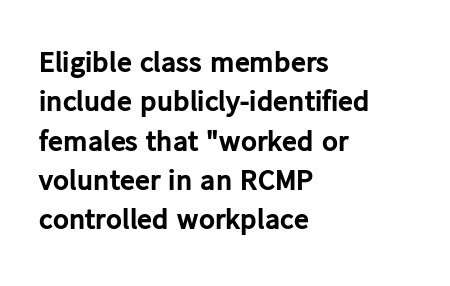
{"serif": "no", "italic": "no", "bold": "yes", "weight": "bold", "width": "normal", "stroke_contrast": "low", "x_height": "medium", "monospaced": "no", "underline": "no", "align": "left", "line_spacing": "normal", "line_spacing_ratio": 1.31, "letter_spacing": "normal", "letter_spacing_em": 0.0, "glyph_px": 30}
